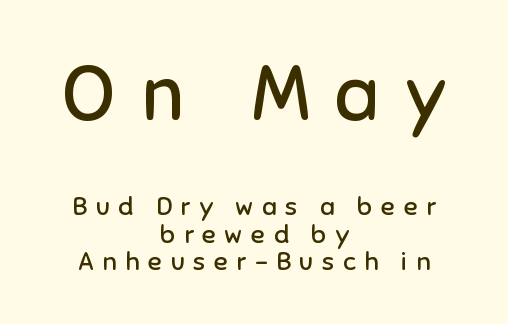
{"serif": "no", "italic": "no", "bold": "no", "weight": "regular", "width": "normal", "stroke_contrast": "low", "x_height": "medium", "monospaced": "no", "underline": "no", "align": "center", "line_spacing": "tight", "line_spacing_ratio": 1.06, "letter_spacing": "wide", "letter_spacing_em": 0.33, "larger_block": "first", "size_ratio": 3.0, "glyph_px": 78}
